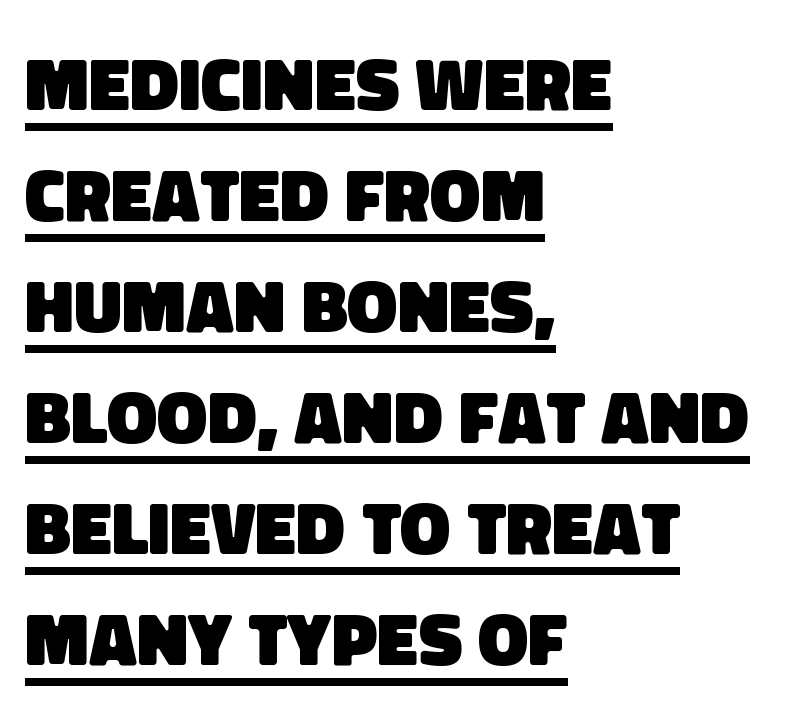
Q: Is the text bold? A: Yes.
Q: Is the typeface a serif or a sans-serif typeface? A: Sans-serif.
Q: Is the text underlined? A: Yes.
Q: How is the paragraph aligned? A: Left-aligned.
Q: Is the spacing between letters normal or unusually wide? A: Normal.
Q: Is the spacing between lines tight, normal or loose? A: Normal.
Q: Width (condensed, normal, or wide)? A: Normal.
Q: Stroke contrast? A: Low.
Q: x-height? A: Large.
Q: Monospaced? A: No.
